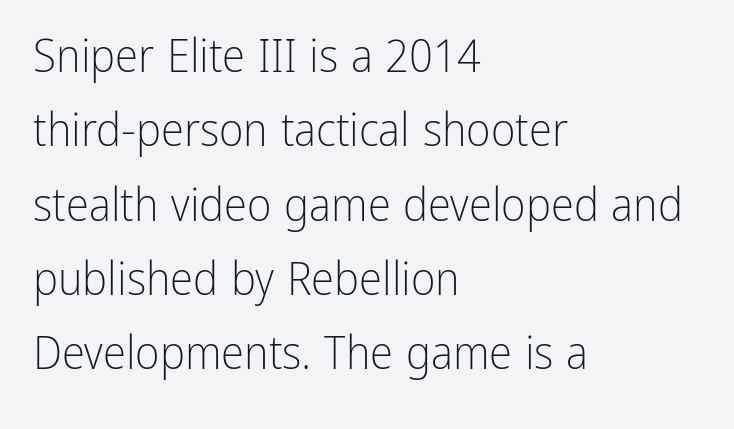
Q: Is the text bold? A: No.
Q: Is the text italic (slanted)? A: No, it is upright.
Q: Is the typeface a serif or a sans-serif typeface? A: Sans-serif.
Q: Is the text underlined? A: No.
Q: How is the paragraph aligned? A: Left-aligned.
Q: Is the spacing between letters normal or unusually wide? A: Normal.
Q: Is the spacing between lines tight, normal or loose? A: Normal.
Q: Width (condensed, normal, or wide)? A: Condensed.
Q: Stroke contrast? A: Low.
Q: x-height? A: Medium.
Q: Monospaced? A: No.
